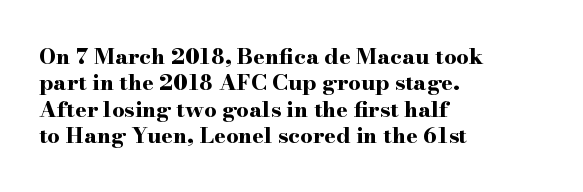
{"italic": "no", "bold": "yes", "underline": "no", "align": "left", "line_spacing_ratio": 1.2, "letter_spacing": "normal", "letter_spacing_em": 0.0, "glyph_px": 22}
